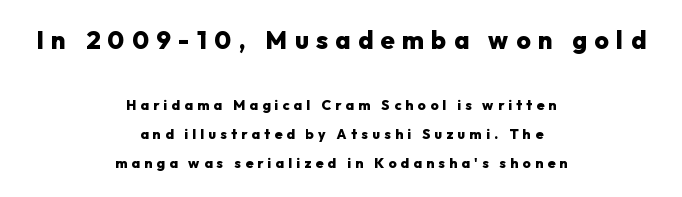
The area under the type is left untouched. The paragraph has two soft edges and a firm central axis. The strokes are fattened all the way to bold. The lettering holds an erect, upright posture throughout. Short note: letters widely spaced.
